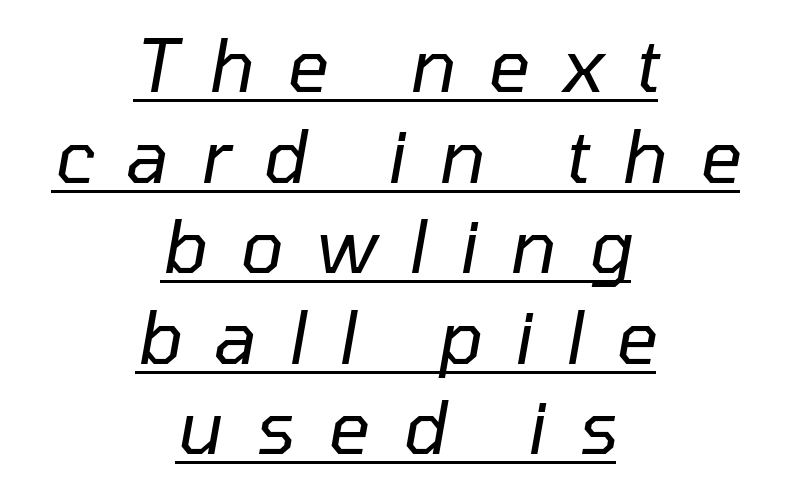
The image shows 73 px regular-weight type, italic (leaning right); set centered, line spacing 1.24x, unusually wide letter spacing (+0.44 em), underlined; low stroke contrast and a medium x-height.
